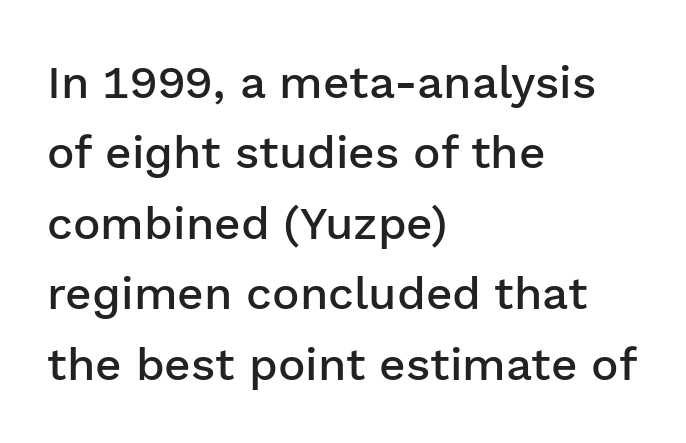
How would I describe the line gaps? Plain and ordinary. Firm but not heavy-handed strokes: this text is semibold. A typesetter would call this zero additional tracking. A student would call this left alignment; a typographer would say flush left, rag right.
